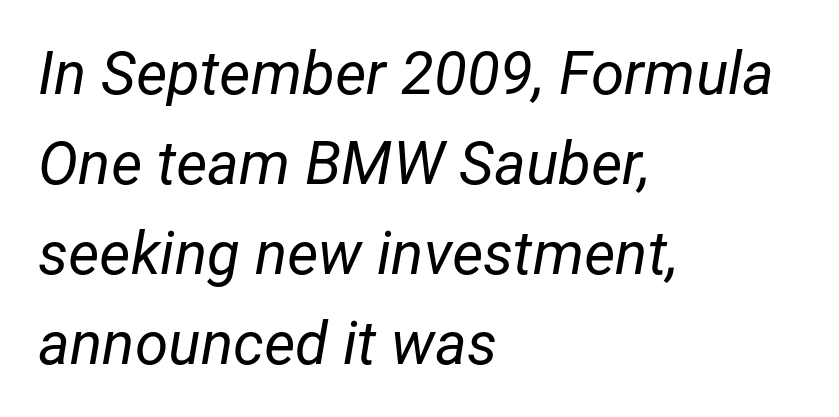
Q: Is the text bold? A: No.
Q: Is the text italic (slanted)? A: Yes, it leans right by about 12 degrees.
Q: Is the text underlined? A: No.
Q: How is the paragraph aligned? A: Left-aligned.
Q: Is the spacing between letters normal or unusually wide? A: Normal.
Q: Is the spacing between lines tight, normal or loose? A: Normal.
Q: Width (condensed, normal, or wide)? A: Normal.
Q: Stroke contrast? A: Low.
Q: x-height? A: Medium.
Q: Monospaced? A: No.
